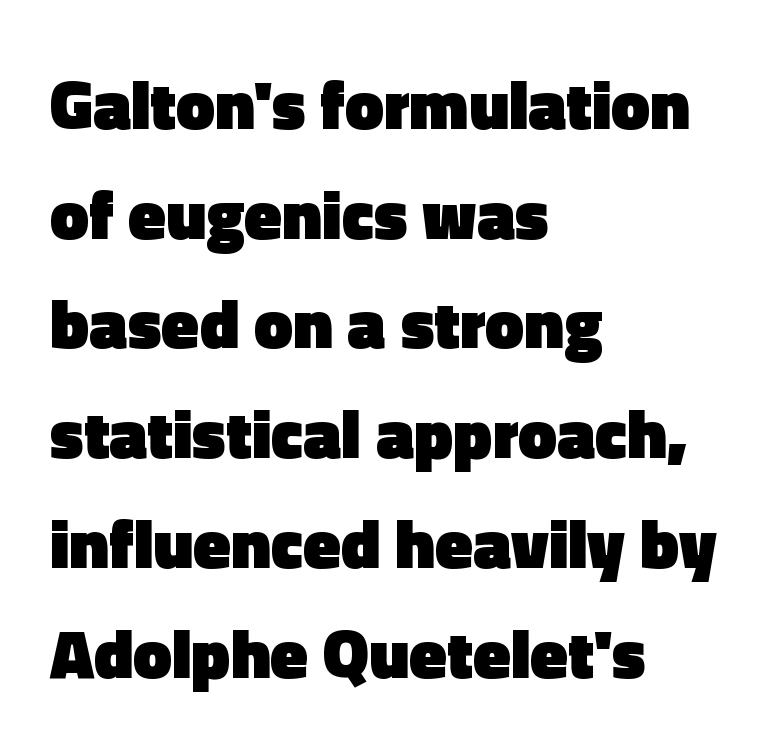
Only glyphs here, with clear space below each row. Regarding serifs, this sample does without them. Successive baselines arrive at the customary interval. Short note: letters normally spaced. These lines are rendered in a variable-pitch font.
